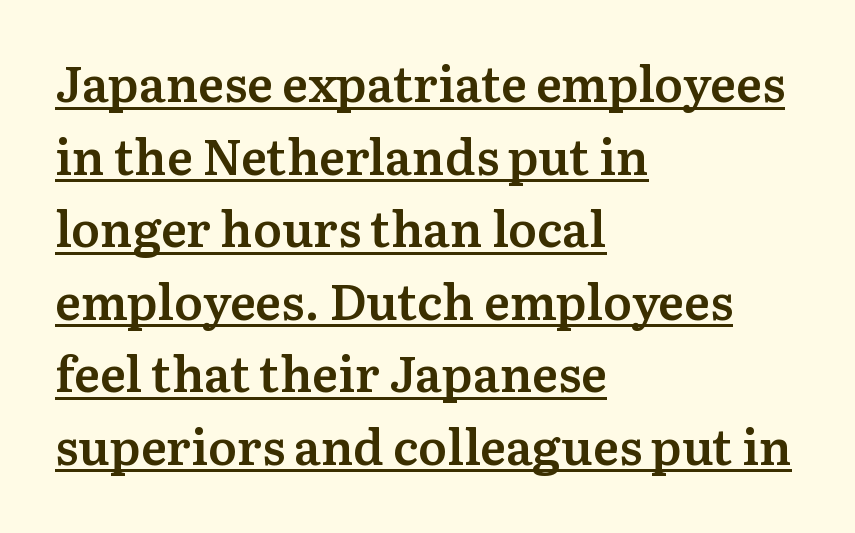
What decoration does the sample have? An underline. One glance says typical: line gaps are just what's usual. Posture: upright roman. The text block is weighted toward the left margin, trailing off unevenly rightward. Default kerning and tracking; the words read as compact shapes.
